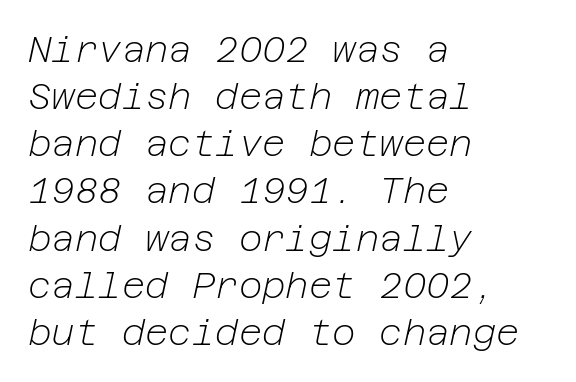
Q: Is the text bold? A: No.
Q: Is the text italic (slanted)? A: Yes, it leans right by about 12 degrees.
Q: Is the text underlined? A: No.
Q: How is the paragraph aligned? A: Left-aligned.
Q: Is the spacing between letters normal or unusually wide? A: Normal.
Q: Is the spacing between lines tight, normal or loose? A: Normal.
Q: Width (condensed, normal, or wide)? A: Normal.
Q: Stroke contrast? A: Low.
Q: x-height? A: Medium.
